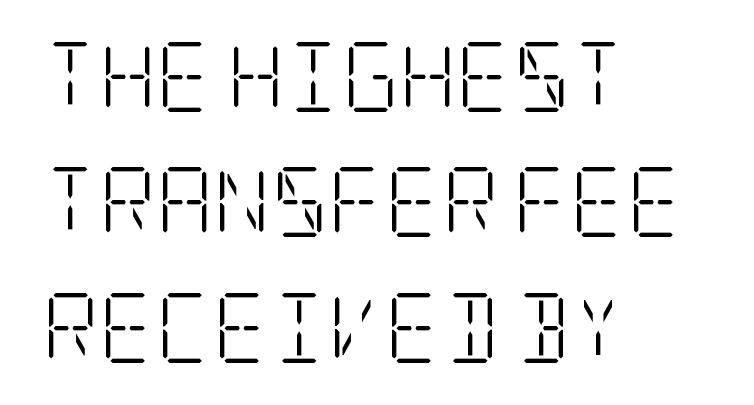
Q: Is the text bold? A: No.
Q: Is the text italic (slanted)? A: No, it is upright.
Q: Is the typeface a serif or a sans-serif typeface? A: Serif.
Q: Is the text underlined? A: No.
Q: How is the paragraph aligned? A: Left-aligned.
Q: Is the spacing between letters normal or unusually wide? A: Normal.
Q: Width (condensed, normal, or wide)? A: Condensed.
Q: Stroke contrast? A: Low.
Q: x-height? A: Large.
